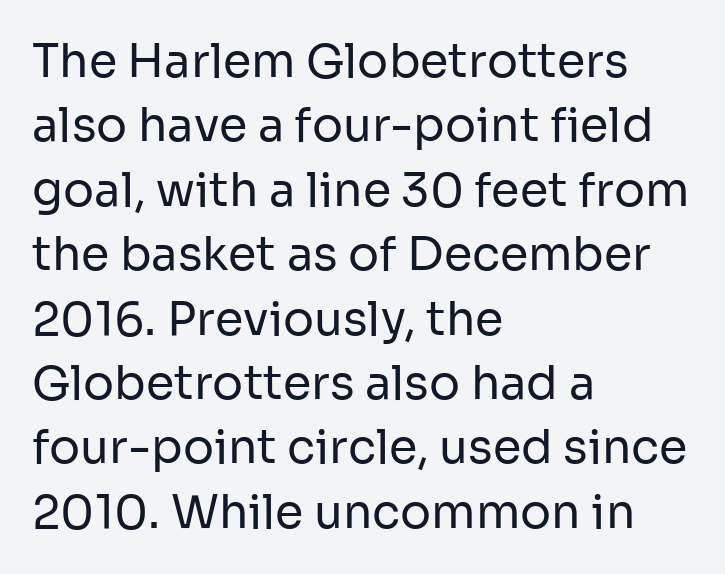
Q: Is the text bold? A: No.
Q: Is the text italic (slanted)? A: No, it is upright.
Q: Is the typeface a serif or a sans-serif typeface? A: Sans-serif.
Q: Is the text underlined? A: No.
Q: How is the paragraph aligned? A: Left-aligned.
Q: Is the spacing between letters normal or unusually wide? A: Normal.
Q: Is the spacing between lines tight, normal or loose? A: Normal.
Q: Width (condensed, normal, or wide)? A: Normal.
Q: Stroke contrast? A: Low.
Q: x-height? A: Medium.
Q: Monospaced? A: No.
